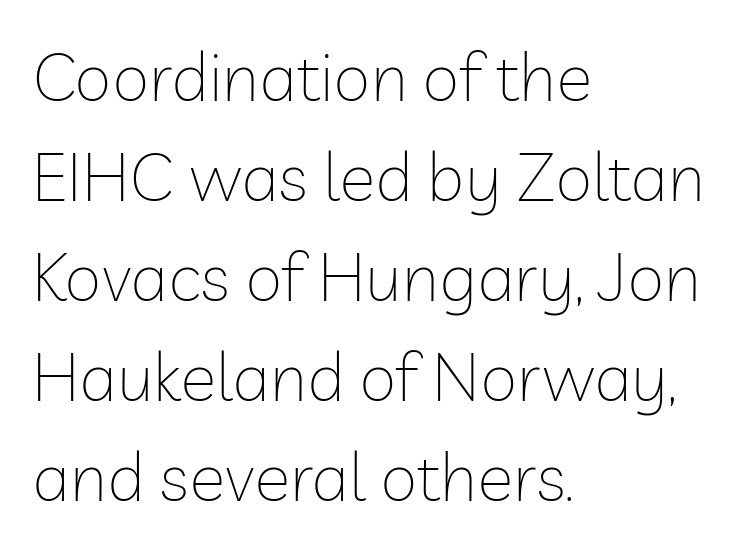
The typesetter chose a ragged-right arrangement here. The face used here is proportionally spaced, like ordinary book or web type. Regular leading. You could call the tracking neutral — neither tight nor loose. The baseline area is clear. This is the regular roman posture of the typeface.
